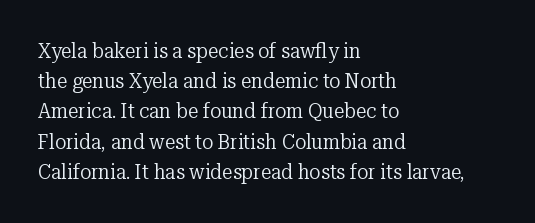
Q: Is the text bold? A: No.
Q: Is the text italic (slanted)? A: No, it is upright.
Q: Is the text underlined? A: No.
Q: How is the paragraph aligned? A: Left-aligned.
Q: Is the spacing between letters normal or unusually wide? A: Normal.
Q: Is the spacing between lines tight, normal or loose? A: Normal.
